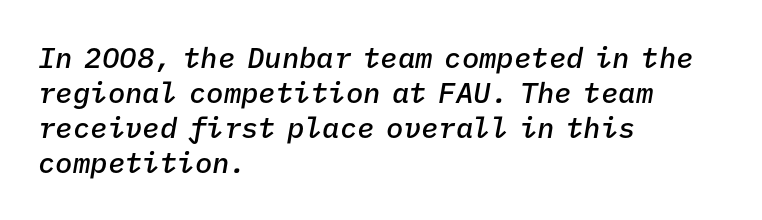
This is oblique type, the kind used for emphasis or titles. Descenders are the only things crossing below the line. Tracking here is standard; glyphs follow each other at the usual distance. The paragraph has a hard left edge and a soft right edge. Emphasis by weight is partial: semibold. You could count columns in this text — the font is strictly monospaced.
